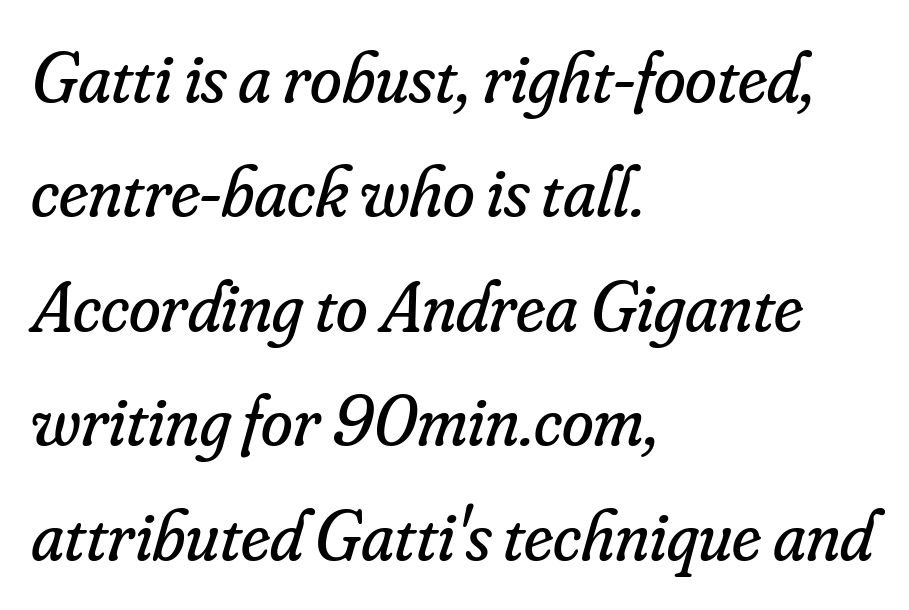
Teacher's note: observe the even left margin — that is flush-left alignment. Quick note: underline off. What kind of face is this? One with serifs. The passage shown leans; its letterforms are oblique. The font sits on the lighter half of the weight spectrum, regular included. The passage shown stacks its lines at a standard gap.
